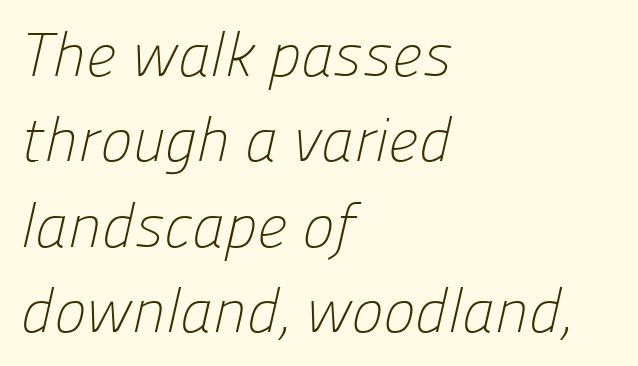
{"serif": "no", "bold": "no", "weight": "light", "width": "normal", "stroke_contrast": "low", "x_height": "medium", "monospaced": "no", "underline": "no", "align": "left", "line_spacing": "normal", "line_spacing_ratio": 1.4, "letter_spacing": "normal", "letter_spacing_em": 0.0, "glyph_px": 61}
